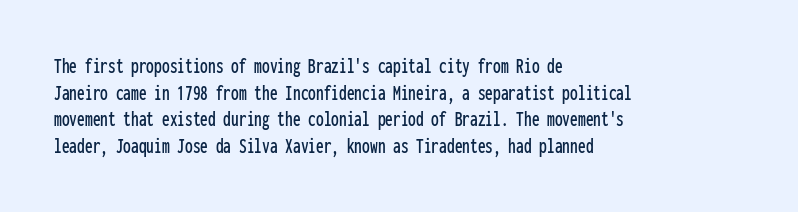
The image shows 22 px text type, upright; set left-aligned, line spacing 1.21x, normal letter spacing, not underlined.
